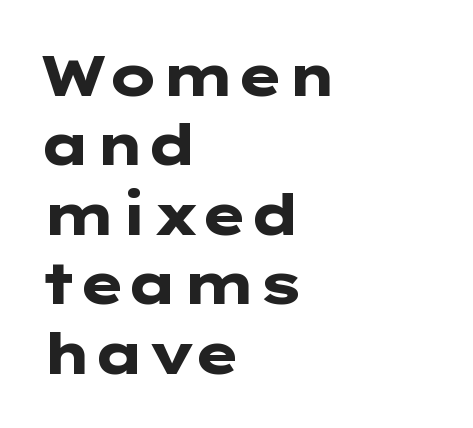
{"serif": "no", "italic": "no", "bold": "yes", "weight": "heavy", "width": "wide", "stroke_contrast": "low", "x_height": "medium", "underline": "no", "align": "left", "line_spacing_ratio": 1.24, "letter_spacing": "normal", "letter_spacing_em": 0.0, "glyph_px": 56}
